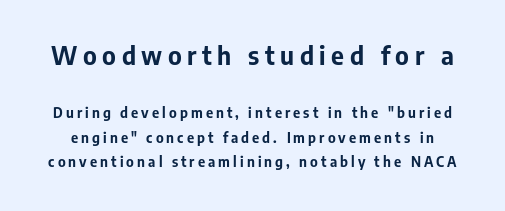
{"italic": "no", "bold": "yes", "underline": "no", "line_spacing_ratio": 1.76, "letter_spacing": "wide", "letter_spacing_em": 0.22, "larger_block": "first", "size_ratio": 1.79, "glyph_px": 25}
